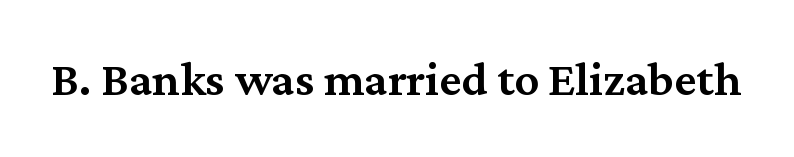
Ordinary non-slanted type is in use. Spacing verdict: proportional, widths tailored to each character. Unlike a clean sans, this face finishes its strokes with serifs. Characters follow at the spacing the type designer built in.
